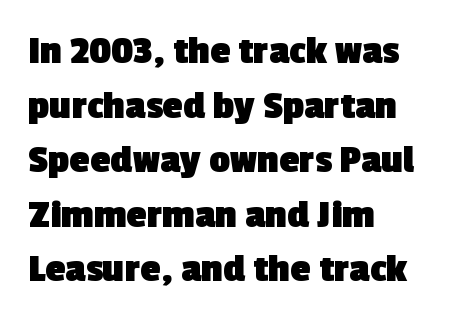
The image shows 41 px heavy sans-serif type; set left-aligned, normal line spacing (1.33x), normal letter spacing, not underlined; a medium x-height.
